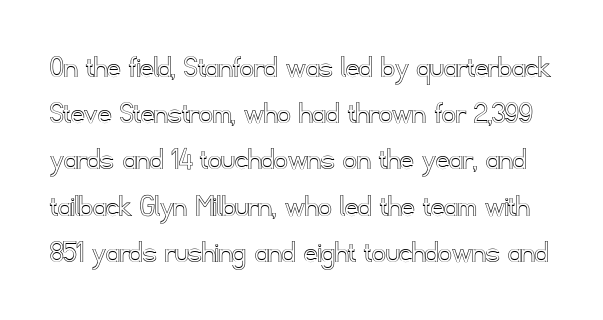
Q: Is the text italic (slanted)? A: No, it is upright.
Q: Is the text underlined? A: No.
Q: Is the spacing between letters normal or unusually wide? A: Normal.
Q: Is the spacing between lines tight, normal or loose? A: Normal.
Q: Width (condensed, normal, or wide)? A: Normal.
Q: x-height? A: Small.
Q: Monospaced? A: No.
